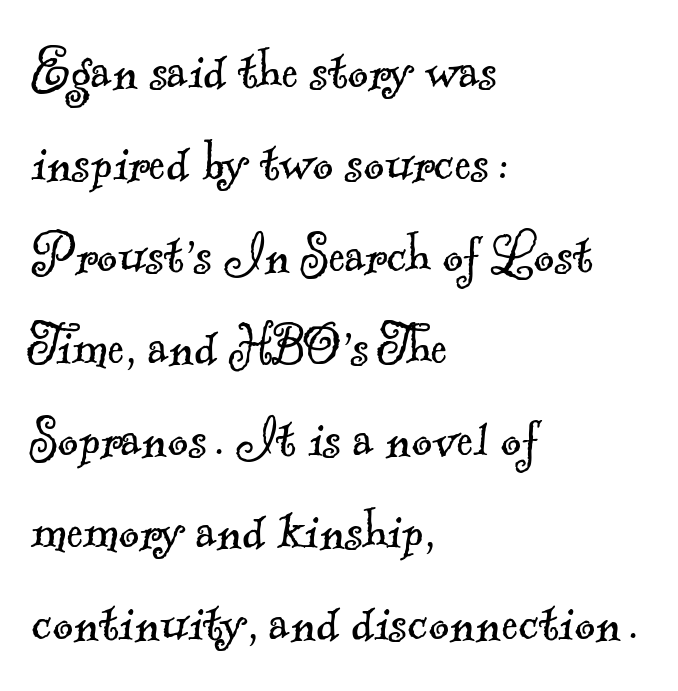
Each line starts at the same left margin while the right side varies. The text was rendered using a seriffed face with decorative stroke endings. The vertical gap from one line to the next is medium. Honestly, the letter spacing is just normal — you wouldn't notice it.
